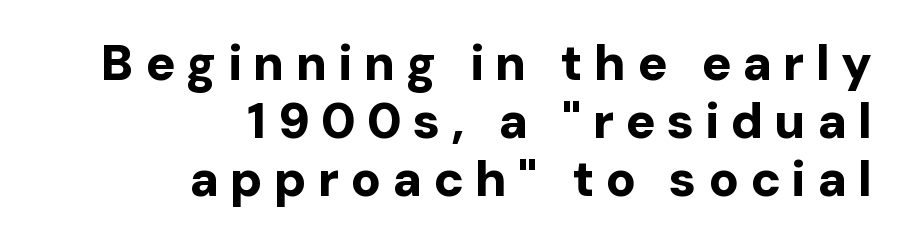
{"serif": "no", "italic": "no", "bold": "yes", "weight": "bold", "width": "normal", "stroke_contrast": "low", "x_height": "medium", "monospaced": "no", "underline": "no", "align": "right", "line_spacing_ratio": 1.16, "letter_spacing": "wide", "letter_spacing_em": 0.22, "glyph_px": 50}
